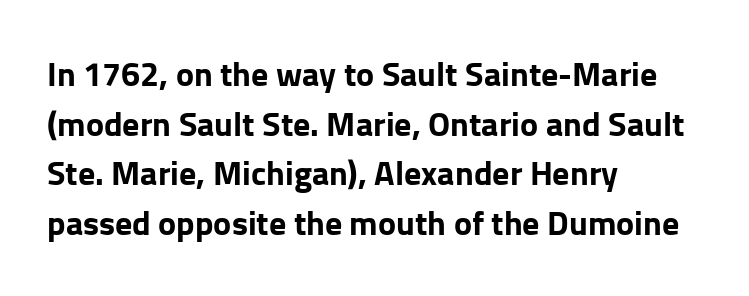
{"serif": "no", "italic": "no", "bold": "yes", "weight": "bold", "width": "normal", "stroke_contrast": "low", "x_height": "medium", "monospaced": "no", "underline": "no", "align": "left", "line_spacing": "normal", "line_spacing_ratio": 1.46, "letter_spacing": "normal", "letter_spacing_em": 0.0, "glyph_px": 34}
